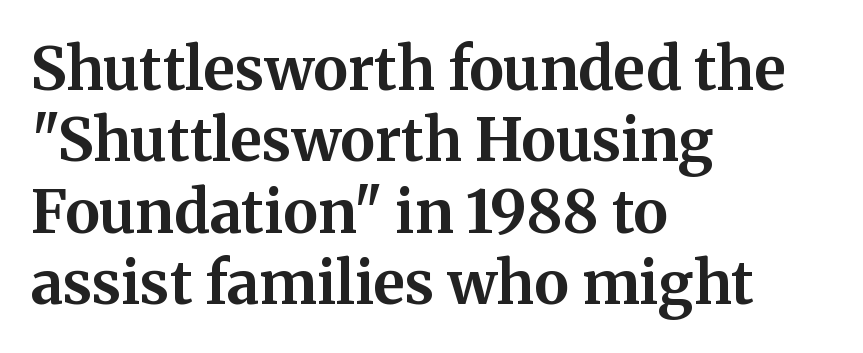
Font category for this specimen: serif. You could not count columns in this text — the font is proportionally spaced. Which margin do the lines hug? The left one — the right edge is uneven. Style check: upright.
